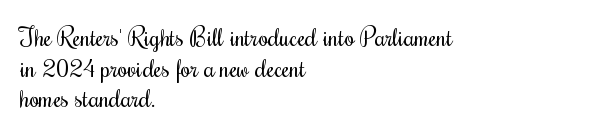
Q: Is the text bold? A: No.
Q: Is the text italic (slanted)? A: Yes.
Q: Is the text underlined? A: No.
Q: How is the paragraph aligned? A: Left-aligned.
Q: Is the spacing between letters normal or unusually wide? A: Normal.
